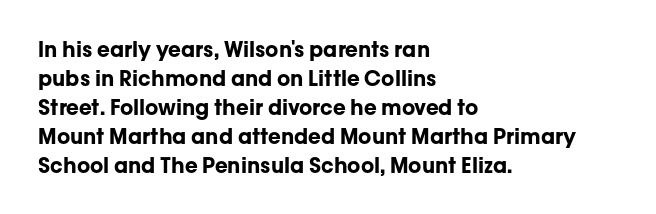
The image shows 21 px bold type, upright; set left-aligned, normal line spacing (1.38x), normal letter spacing, not underlined.
